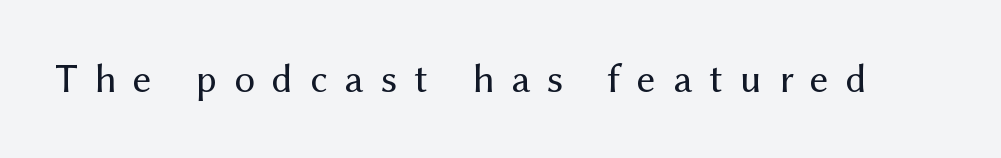
Descenders are the only things crossing below the line. There is plenty of visible air inserted between adjacent glyphs. The text was rendered using a sans face with plain stroke endings. These glyphs show unthickened strokes, regular width or finer. The font's upright variant was chosen for this text.
